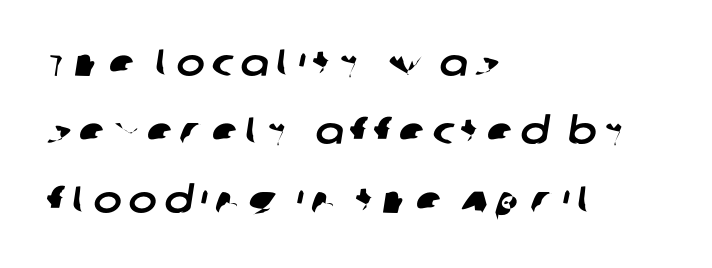
Q: Is the typeface a serif or a sans-serif typeface? A: Sans-serif.
Q: Is the text underlined? A: No.
Q: How is the paragraph aligned? A: Left-aligned.
Q: Width (condensed, normal, or wide)? A: Normal.
Q: Stroke contrast? A: Low.
Q: x-height? A: Large.
Q: Monospaced? A: No.
